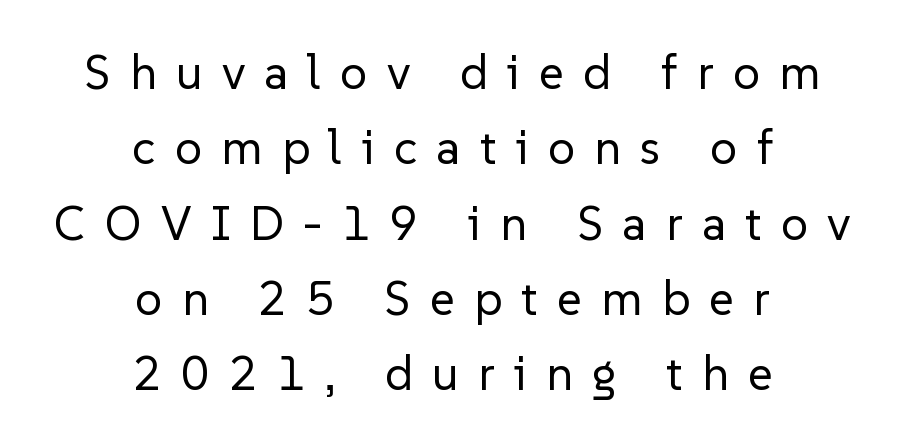
The image shows 48 px regular-weight sans-serif type, upright; set centered, normal line spacing (1.57x), unusually wide letter spacing (+0.4 em), not underlined; low stroke contrast and a medium x-height.
